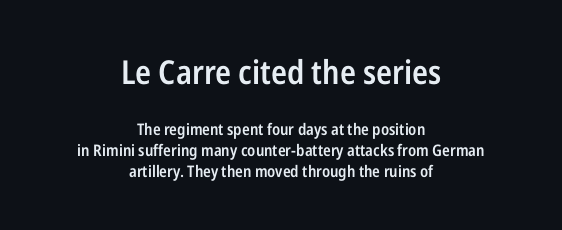
Short note: letters normally spaced. Designer's note — italics off, roman on. The compositor balanced each line on the midline. Font category for this specimen: sans-serif. Interline gaps are of average width in this sample. Size contrast runs from large at the top to small at the bottom.
